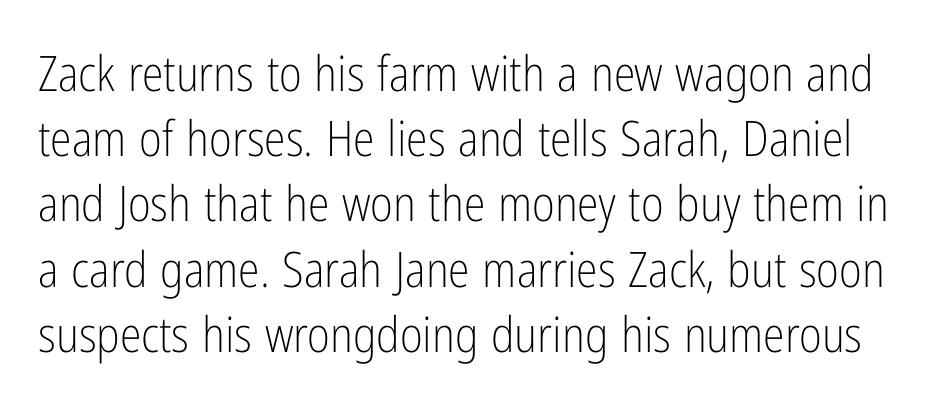
The image shows 49 px light, condensed sans-serif type, upright; set normal line spacing (1.33x), normal letter spacing, not underlined; low stroke contrast and a medium x-height.
